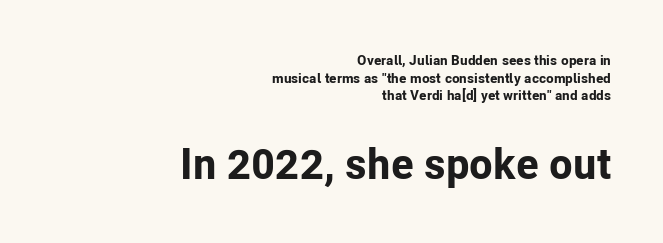
The paragraph has a hard right edge and a soft left edge. Upright lettering throughout. Underline: absent. Note: smaller setting up top, larger setting below. A typesetter would call this proportional, since set widths differ per character. Typographically, this falls in the sans-serif category.
